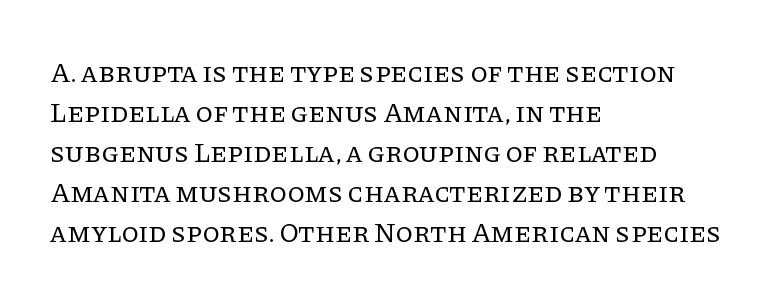
Standard letterfit; no display-style spreading of the glyphs. Successive baselines arrive at the customary interval. The passage shown is not bold in any degree. The lettering holds an erect, upright posture throughout. These lines are rendered in a variable-pitch font. The zone under the glyphs is completely vacant.
